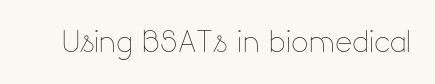
Q: Is the text bold? A: No.
Q: Is the text italic (slanted)? A: No, it is upright.
Q: Is the text underlined? A: No.
Q: Is the spacing between letters normal or unusually wide? A: Normal.
Q: Width (condensed, normal, or wide)? A: Normal.
Q: Stroke contrast? A: Low.
Q: x-height? A: Small.
Q: Monospaced? A: No.
